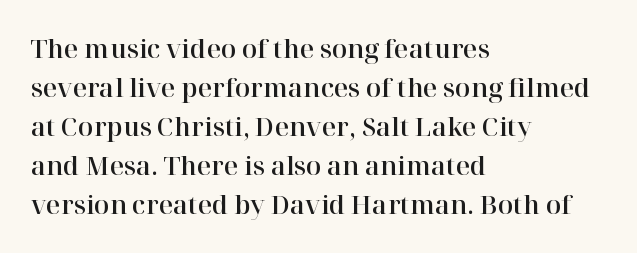
The horizontal fit of the characters is conventional and even. The passage shown stacks its lines at a standard gap. The letters stand straight up with perfectly vertical stems. Descender tails drop into unmarked territory. Is the block centered? No — it sits flush against the left margin.
